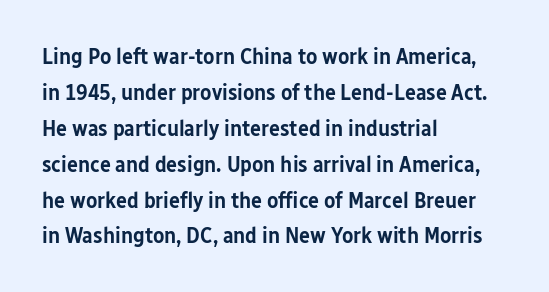
Q: Is the text bold? A: Semi-bold.
Q: Is the text italic (slanted)? A: No, it is upright.
Q: Is the text underlined? A: No.
Q: How is the paragraph aligned? A: Left-aligned.
Q: Is the spacing between letters normal or unusually wide? A: Normal.
Q: Is the spacing between lines tight, normal or loose? A: Normal.
